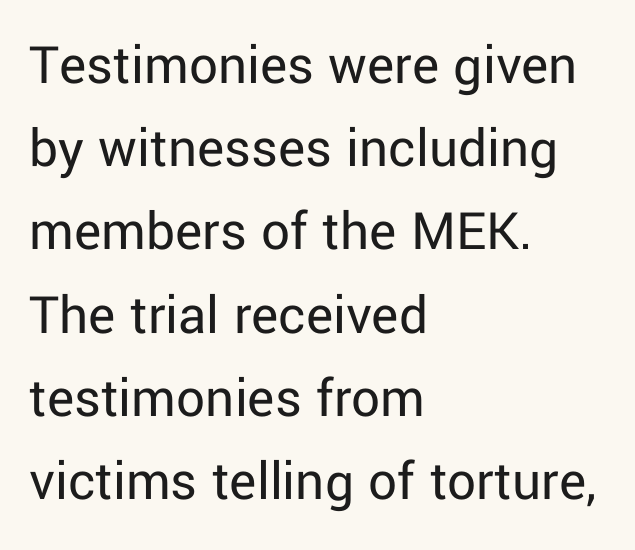
Typographically, this falls in the sans-serif category. Varying glyph widths throughout — classic text-font behaviour. The font is comparable to plain body text, perhaps lighter. Compared with typical paragraphs, the rows here are spaced about the same. Lines of text with bare space underneath.
